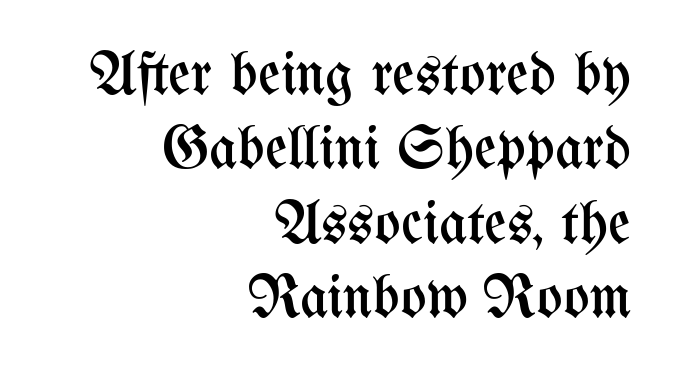
The image shows 61 px regular-weight, condensed type, upright; set right-aligned, line spacing 1.22x, normal letter spacing, not underlined; medium stroke contrast and a medium x-height.
